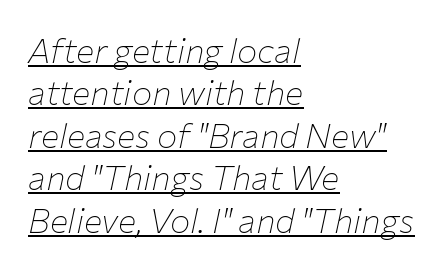
The image shows 34 px thin type, italic (leaning right); set left-aligned, normal line spacing (1.25x), normal letter spacing, underlined; low stroke contrast and a medium x-height.
